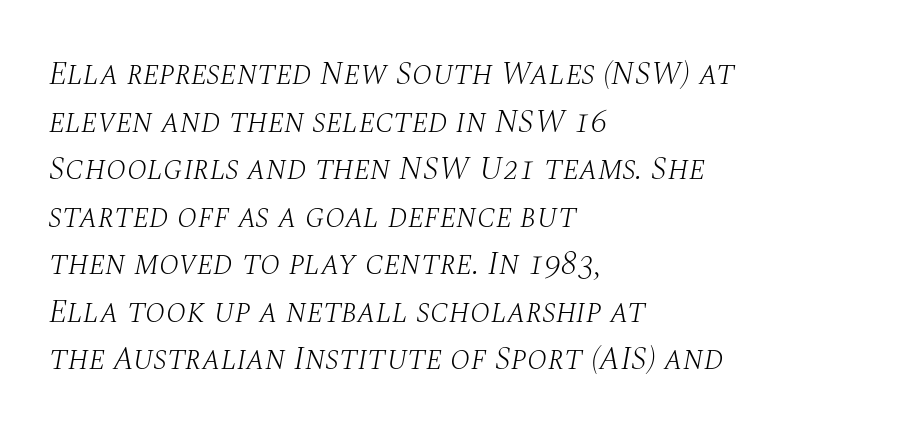
{"serif": "yes", "italic": "yes", "lean": "right", "slant_degrees": 10, "bold": "no", "weight": "light", "width": "normal", "stroke_contrast": "medium", "x_height": "large", "monospaced": "no", "underline": "no", "align": "left", "line_spacing": "normal", "line_spacing_ratio": 1.44, "letter_spacing": "normal", "letter_spacing_em": 0.0, "glyph_px": 33}
